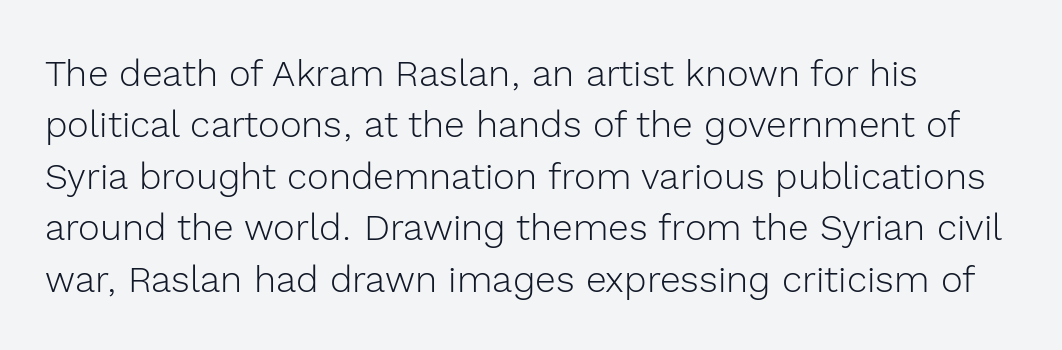
Q: Is the text bold? A: No.
Q: Is the text italic (slanted)? A: No, it is upright.
Q: Is the typeface a serif or a sans-serif typeface? A: Sans-serif.
Q: Is the text underlined? A: No.
Q: How is the paragraph aligned? A: Left-aligned.
Q: Is the spacing between letters normal or unusually wide? A: Normal.
Q: Is the spacing between lines tight, normal or loose? A: Normal.
Q: Width (condensed, normal, or wide)? A: Normal.
Q: x-height? A: Medium.
Q: Monospaced? A: No.
